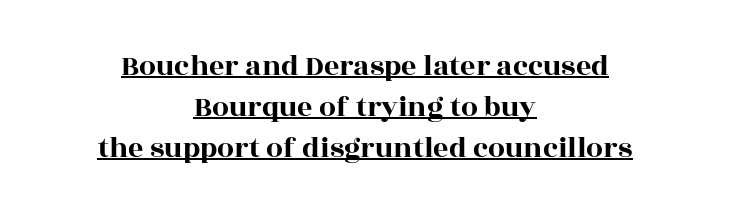
Normally led — the rows are evenly, conventionally spaced. The designer went with a serif here, giving each stem small feet. Note the varied advance widths — an 'i' is clearly narrower than an 'm'. Every stem runs plumb, perpendicular to the baseline.
